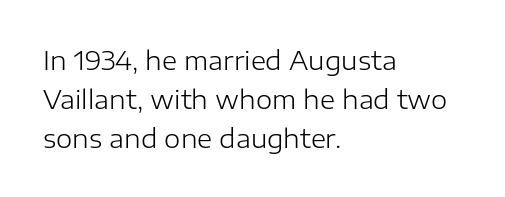
{"italic": "no", "bold": "no", "underline": "no", "align": "left", "line_spacing": "normal", "line_spacing_ratio": 1.5, "letter_spacing": "normal", "letter_spacing_em": 0.0, "glyph_px": 26}
